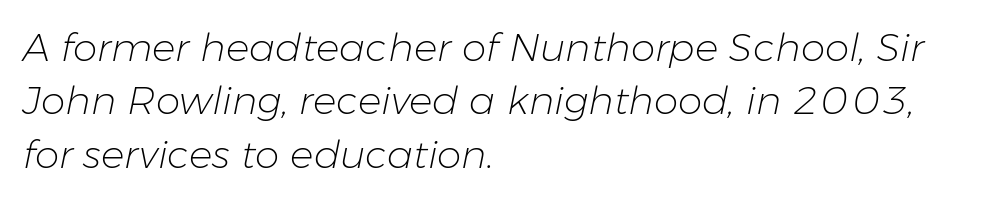
Q: Is the text bold? A: No.
Q: Is the text italic (slanted)? A: Yes, it leans right by about 11 degrees.
Q: Is the text underlined? A: No.
Q: How is the paragraph aligned? A: Left-aligned.
Q: Is the spacing between letters normal or unusually wide? A: Normal.
Q: Is the spacing between lines tight, normal or loose? A: Normal.
Q: Width (condensed, normal, or wide)? A: Normal.
Q: Stroke contrast? A: Low.
Q: x-height? A: Medium.
Q: Monospaced? A: No.
